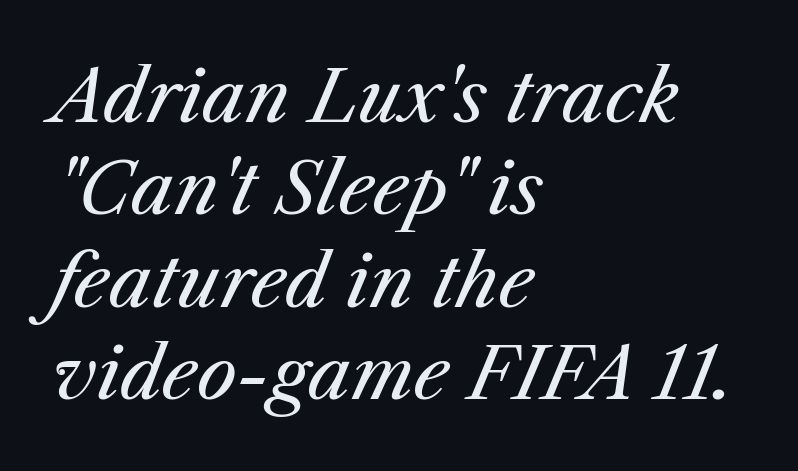
Regarding leading, the lines here are spaced in the standard way. Is the letter spacing exaggerated? No — it looks like the ordinary default. Reading down the block, your eye returns to a fixed left position each line. This is not heavy type; no bold has been used. Proportional: the letters do not fall into vertical columns.
